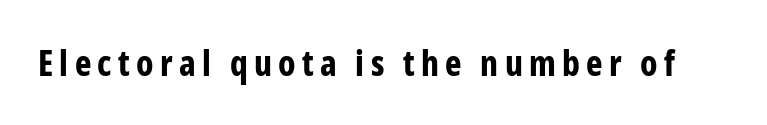
{"serif": "no", "italic": "no", "bold": "yes", "weight": "bold", "width": "condensed", "stroke_contrast": "low", "x_height": "medium", "monospaced": "no", "underline": "no", "glyph_px": 35}
